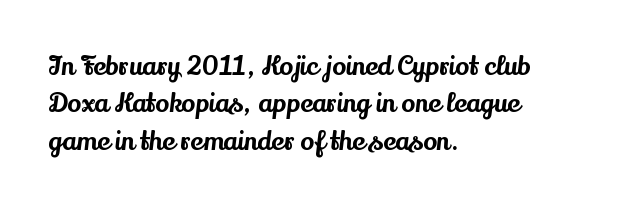
A typesetter would call this zero additional tracking. The string is rendered with underlining switched off. Reading down the block, your eye returns to a fixed left position each line. The lines sit at an ordinary, default distance from one another.
